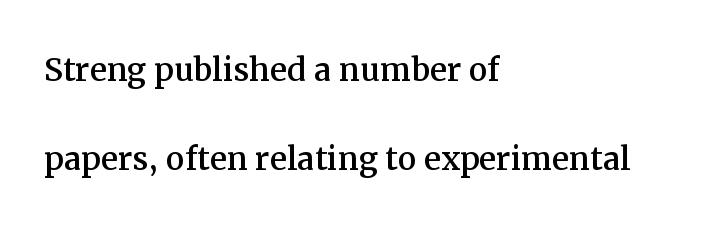
The typeface chosen for these lines features serifs. These lines are rendered in a variable-pitch font. The words here are not underlined. Each line starts at the same left margin while the right side varies.
